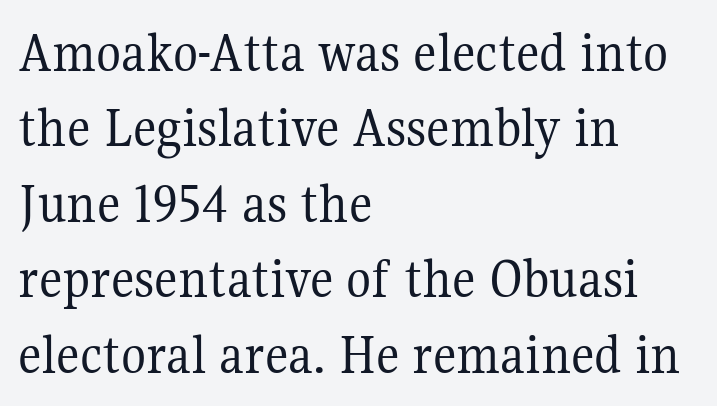
Q: Is the text bold? A: No.
Q: Is the text italic (slanted)? A: No, it is upright.
Q: Is the typeface a serif or a sans-serif typeface? A: Serif.
Q: Is the text underlined? A: No.
Q: How is the paragraph aligned? A: Left-aligned.
Q: Is the spacing between letters normal or unusually wide? A: Normal.
Q: Is the spacing between lines tight, normal or loose? A: Normal.
Q: Width (condensed, normal, or wide)? A: Normal.
Q: Stroke contrast? A: Medium.
Q: x-height? A: Medium.
Q: Monospaced? A: No.
